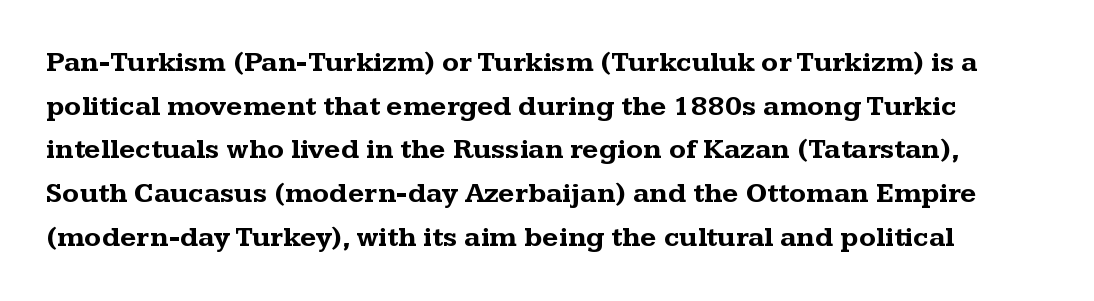
{"serif": "yes", "italic": "no", "bold": "yes", "weight": "bold", "width": "wide", "stroke_contrast": "medium", "x_height": "medium", "monospaced": "no", "underline": "no", "line_spacing": "normal", "line_spacing_ratio": 1.56, "letter_spacing": "normal", "letter_spacing_em": 0.0, "glyph_px": 28}
